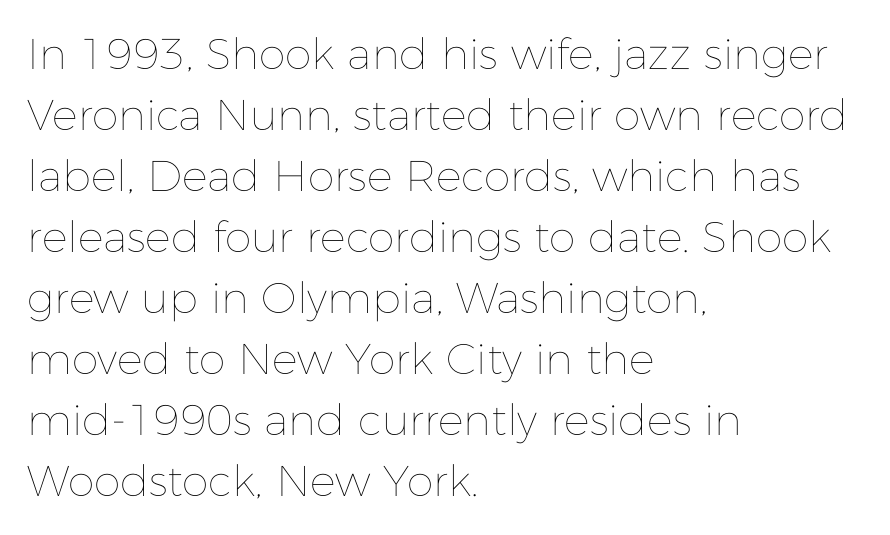
The text block is weighted toward the left margin, trailing off unevenly rightward. One glance says typical: line gaps are just what's usual. The tracking reads as untouched default to a designer's eye. Does the lettering tilt? It doesn't — this is upright. The face used here is proportionally spaced, like ordinary book or web type. Glance below the letters and you will spot only blank space.
